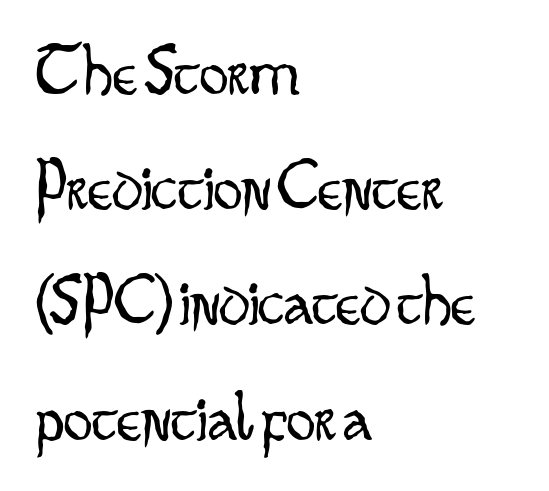
Rows of type keep a routine distance in the vertical direction. These lines are rendered in a variable-pitch font. Nobody drew a line under any word here. This sample uses an upright cut, with every glyph sitting square on the baseline.
